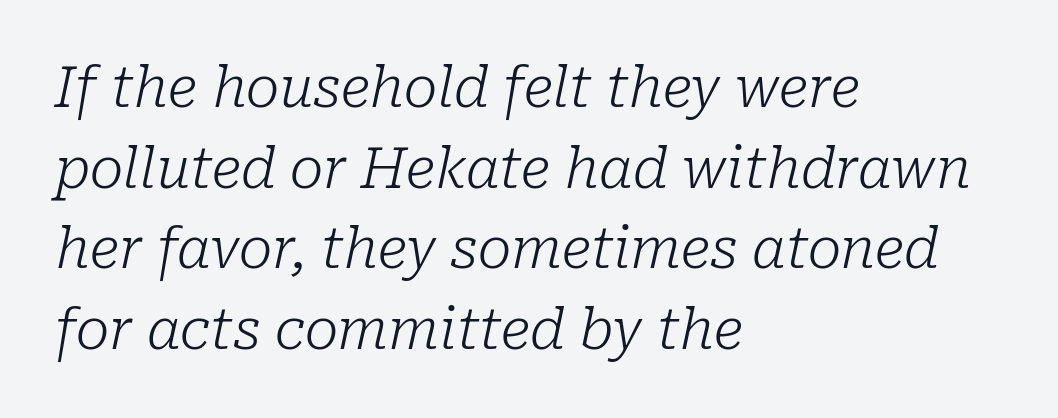
Q: Is the text bold? A: No.
Q: Is the text italic (slanted)? A: Yes, it leans right by about 10 degrees.
Q: Is the typeface a serif or a sans-serif typeface? A: Serif.
Q: Is the text underlined? A: No.
Q: How is the paragraph aligned? A: Left-aligned.
Q: Is the spacing between letters normal or unusually wide? A: Normal.
Q: Is the spacing between lines tight, normal or loose? A: Normal.
Q: Width (condensed, normal, or wide)? A: Normal.
Q: Stroke contrast? A: Low.
Q: x-height? A: Medium.
Q: Monospaced? A: No.
